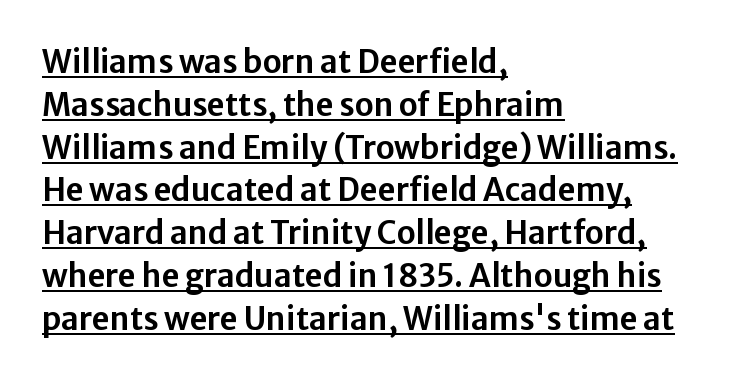
{"serif": "no", "italic": "no", "width": "normal", "stroke_contrast": "low", "x_height": "medium", "monospaced": "no", "underline": "yes", "align": "left", "line_spacing": "normal", "line_spacing_ratio": 1.38, "letter_spacing": "normal", "letter_spacing_em": 0.0, "glyph_px": 31}
